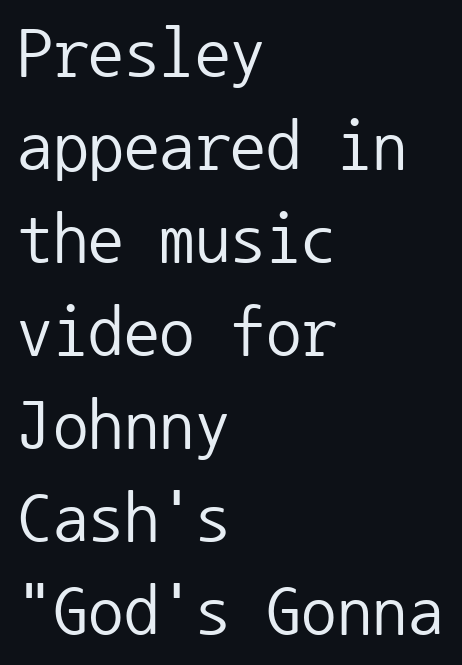
Q: Is the text bold? A: No.
Q: Is the text italic (slanted)? A: No, it is upright.
Q: Is the typeface a serif or a sans-serif typeface? A: Sans-serif.
Q: Is the text underlined? A: No.
Q: How is the paragraph aligned? A: Left-aligned.
Q: Is the spacing between letters normal or unusually wide? A: Normal.
Q: Is the spacing between lines tight, normal or loose? A: Normal.
Q: Width (condensed, normal, or wide)? A: Normal.
Q: Stroke contrast? A: Low.
Q: x-height? A: Medium.
Q: Monospaced? A: Yes.
